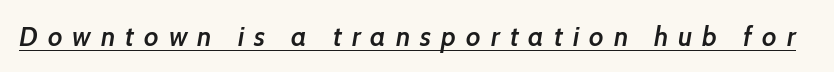
The typesetter has applied underlining to the passage shown. Slightly chunky letters — semibold, I'd say, not full bold. The tracking jumps out immediately: characters are airy and widely separated.
